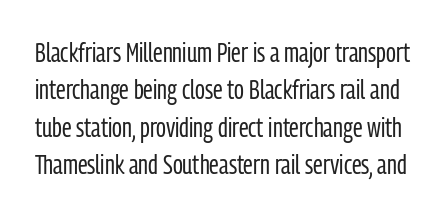
You can tell it's not italic because the verticals are truly vertical. The vertical gap from one line to the next is medium. Check the space under the baseline: it is left empty. Bold? No — there's no thickening of the strokes.
